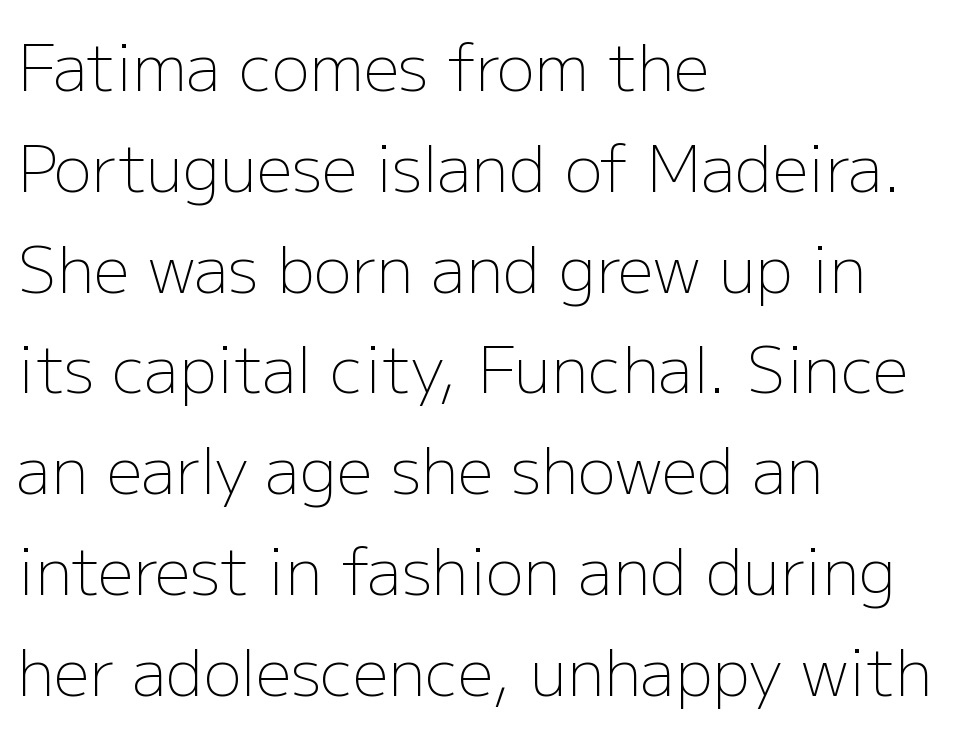
The image shows 63 px light sans-serif type, upright; set left-aligned, normal line spacing (1.6x), normal letter spacing, not underlined; low stroke contrast and a medium x-height.
